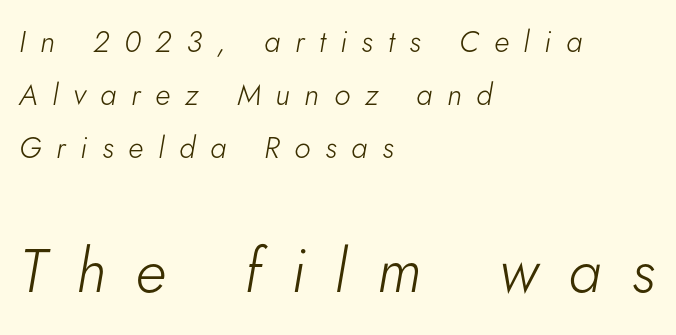
{"italic": "yes", "lean": "right", "slant_degrees": 5, "bold": "no", "weight": "light", "width": "normal", "stroke_contrast": "low", "x_height": "small", "monospaced": "no", "underline": "no", "align": "left", "line_spacing_ratio": 1.76, "letter_spacing": "wide", "letter_spacing_em": 0.49, "larger_block": "second", "size_ratio": 2.03, "glyph_px": 61}
